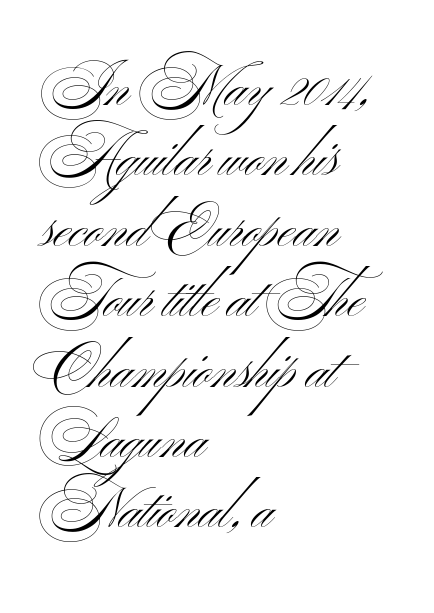
The image shows 55 px light, wide sans-serif type; set left-aligned, normal line spacing (1.28x), normal letter spacing, not underlined; medium stroke contrast and a small x-height.
